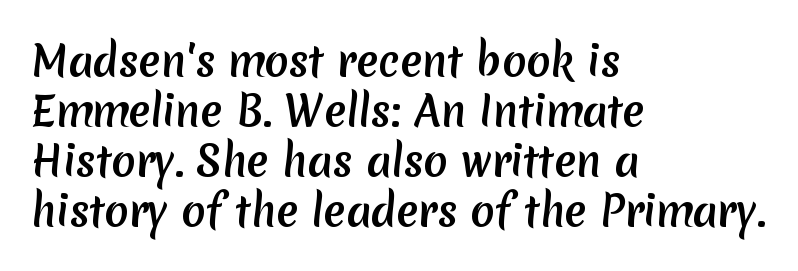
{"serif": "no", "width": "normal", "stroke_contrast": "medium", "x_height": "medium", "monospaced": "no", "underline": "no", "align": "left", "line_spacing": "normal", "line_spacing_ratio": 1.25, "letter_spacing": "normal", "letter_spacing_em": 0.0, "glyph_px": 40}
